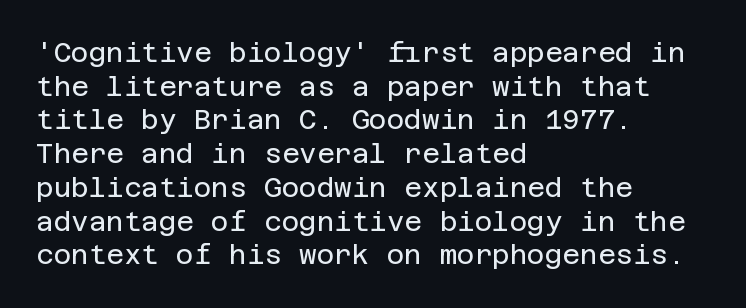
The image shows 27 px text type, upright; set left-aligned, normal line spacing (1.25x), normal letter spacing, not underlined.
